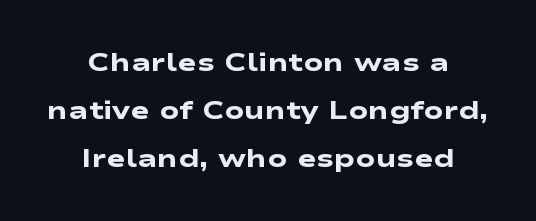
{"bold": "yes", "underline": "no", "align": "center", "line_spacing_ratio": 1.84, "letter_spacing": "normal", "letter_spacing_em": 0.0, "glyph_px": 26}
